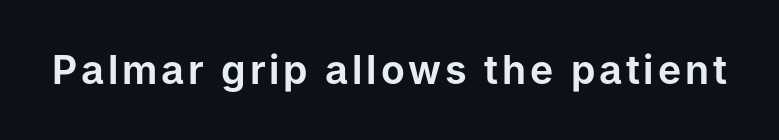
Q: Is the text italic (slanted)? A: No, it is upright.
Q: Is the typeface a serif or a sans-serif typeface? A: Sans-serif.
Q: Is the text underlined? A: No.
Q: Width (condensed, normal, or wide)? A: Normal.
Q: Stroke contrast? A: Low.
Q: x-height? A: Medium.
Q: Monospaced? A: No.
